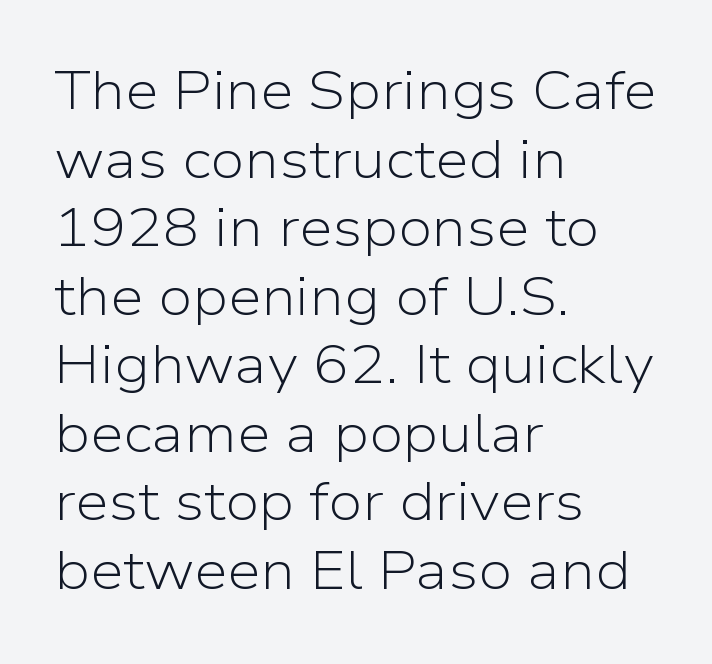
Varying glyph widths throughout — classic text-font behaviour. The gaps between neighbouring characters are ordinary and unremarkable. Stems here are at most as thick as an everyday book face. A classic flush-left, rag-right setting is used for this passage. A roman cut, with each character standing at attention.
